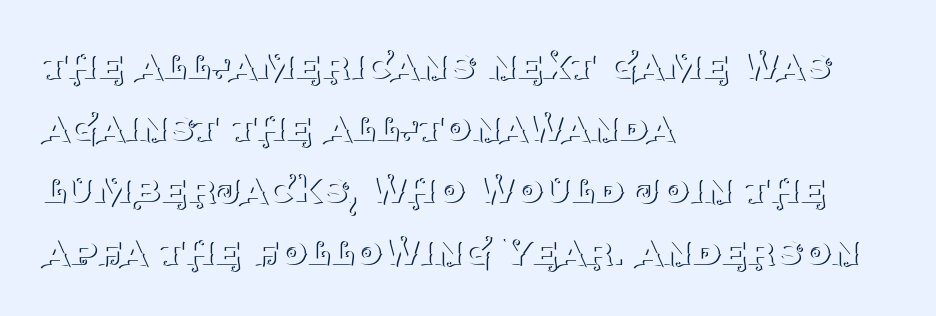
The image shows 45 px thin serif type, upright; set left-aligned, normal line spacing (1.38x), normal letter spacing, not underlined; medium stroke contrast and a large x-height.
